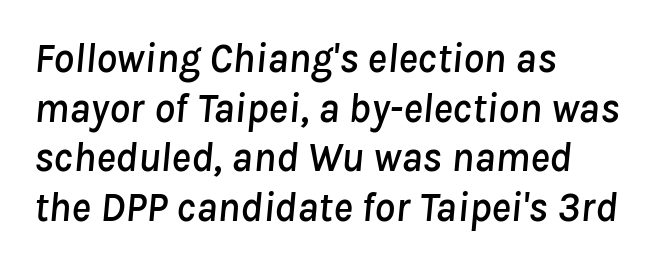
Which margin do the lines hug? The left one — the right edge is uneven. Style check: oblique. The face used here is proportionally spaced, like ordinary book or web type. The space beneath each line is pristine and unruled. Letter spacing: default.
